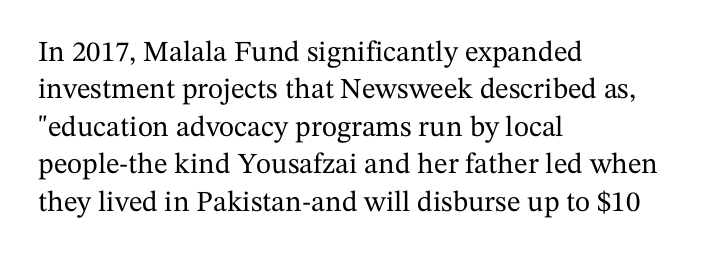
{"serif": "yes", "italic": "no", "width": "normal", "stroke_contrast": "medium", "x_height": "medium", "monospaced": "no", "underline": "no", "align": "left", "line_spacing": "normal", "line_spacing_ratio": 1.29, "letter_spacing": "normal", "letter_spacing_em": 0.0, "glyph_px": 29}
